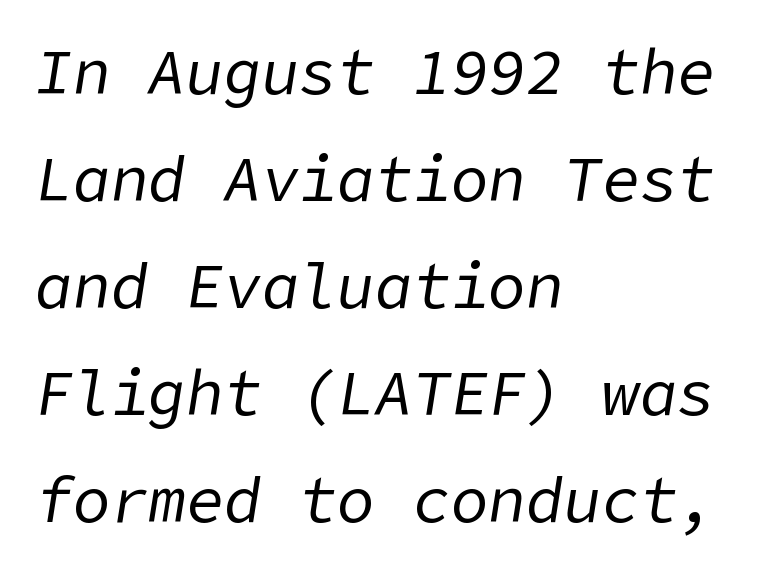
Q: Is the text bold? A: No.
Q: Is the text italic (slanted)? A: Yes, it leans right by about 9 degrees.
Q: Is the text underlined? A: No.
Q: How is the paragraph aligned? A: Left-aligned.
Q: Is the spacing between letters normal or unusually wide? A: Normal.
Q: Is the spacing between lines tight, normal or loose? A: Normal.
Q: Width (condensed, normal, or wide)? A: Normal.
Q: Stroke contrast? A: Low.
Q: x-height? A: Medium.
